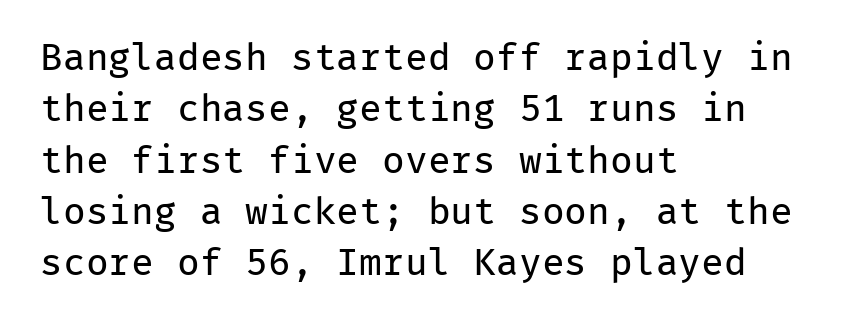
The image shows 38 px regular-weight sans-serif type, upright, monospaced; set left-aligned, normal line spacing (1.35x), normal letter spacing, not underlined; low stroke contrast and a medium x-height.
